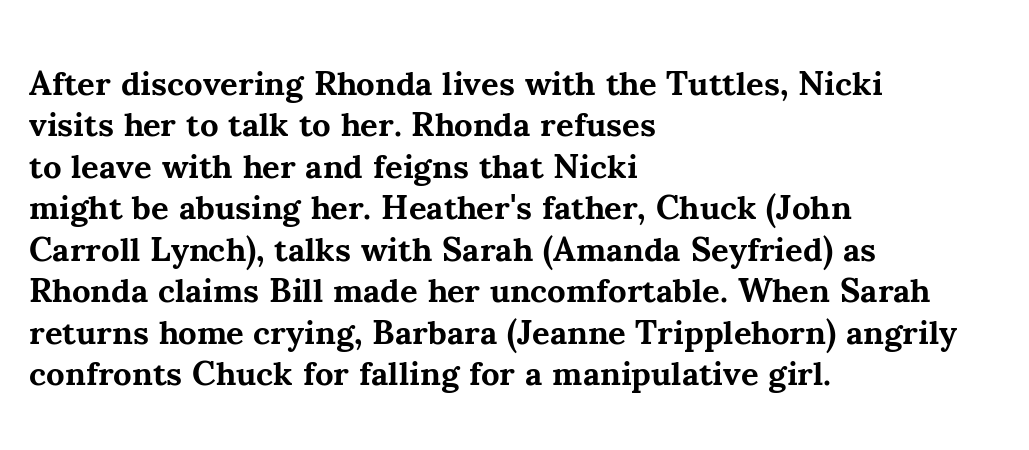
The glyphs are unaccompanied by any horizontal stroke below them. Stroke thickness is high; the sample reads as a true bold. The characters display serif detailing at their extremities. No italicization has been applied; the sample stays upright. Students, note that the glyphs here touch the page at normal intervals.
